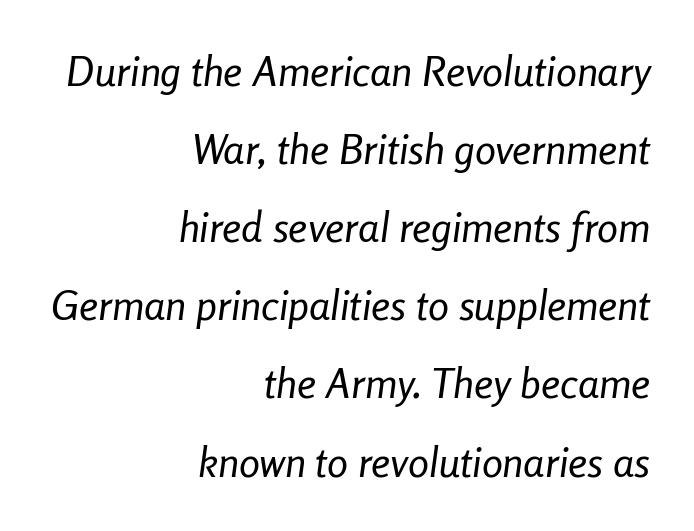
{"italic": "yes", "lean": "right", "slant_degrees": 8, "bold": "no", "weight": "regular", "width": "condensed", "stroke_contrast": "low", "x_height": "medium", "monospaced": "no", "underline": "no", "align": "right", "line_spacing_ratio": 1.86, "letter_spacing": "normal", "letter_spacing_em": 0.0, "glyph_px": 42}
